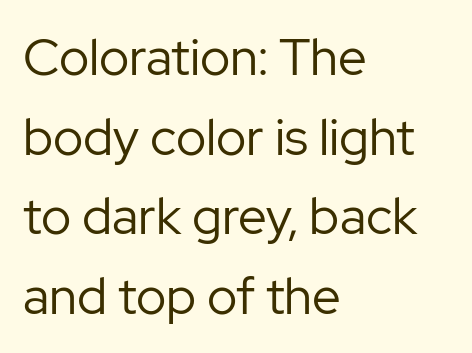
The type is set solid horizontally, with unmodified tracking. This is the regular roman posture of the typeface. Caption: multi-line text, flush left, ragged right. These lines are rendered in a variable-pitch font. This rendering features lettering with no underline.
